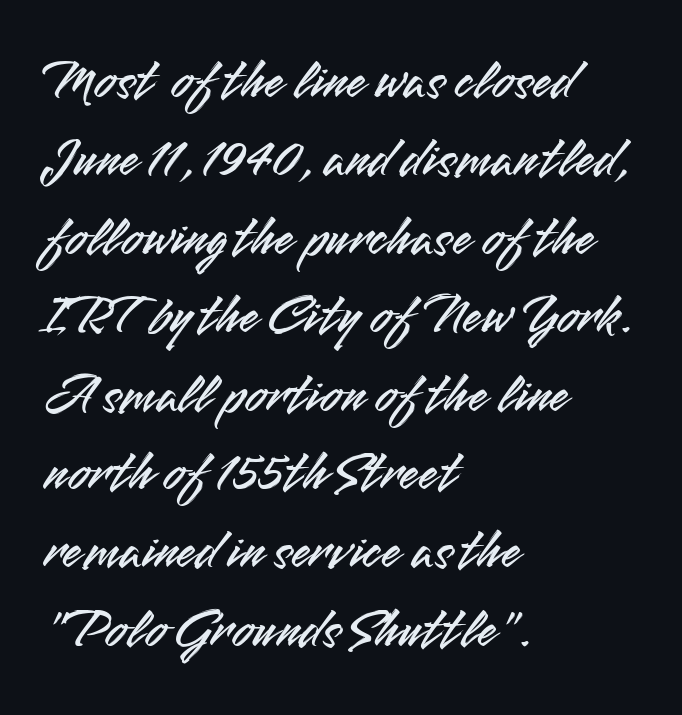
{"serif": "no", "width": "normal", "stroke_contrast": "medium", "x_height": "small", "monospaced": "no", "underline": "no", "align": "left", "line_spacing": "normal", "line_spacing_ratio": 1.4, "letter_spacing": "normal", "letter_spacing_em": 0.0, "glyph_px": 56}
